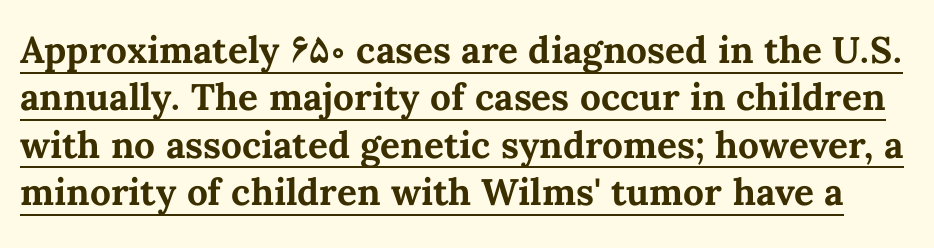
{"italic": "no", "bold": "yes", "weight": "bold", "width": "normal", "stroke_contrast": "medium", "x_height": "medium", "monospaced": "no", "underline": "yes", "line_spacing": "normal", "line_spacing_ratio": 1.28, "letter_spacing": "normal", "letter_spacing_em": 0.0, "glyph_px": 37}
